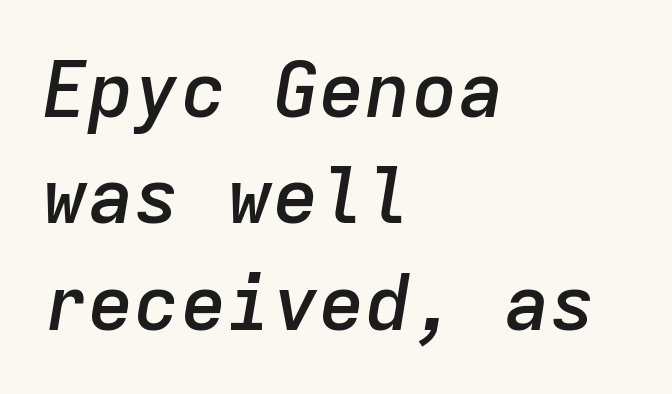
{"italic": "yes", "lean": "right", "slant_degrees": 9, "bold": "semi", "weight": "semibold", "width": "normal", "stroke_contrast": "low", "x_height": "medium", "monospaced": "yes", "underline": "no", "align": "left", "line_spacing": "normal", "line_spacing_ratio": 1.38, "letter_spacing": "normal", "letter_spacing_em": 0.0, "glyph_px": 77}
